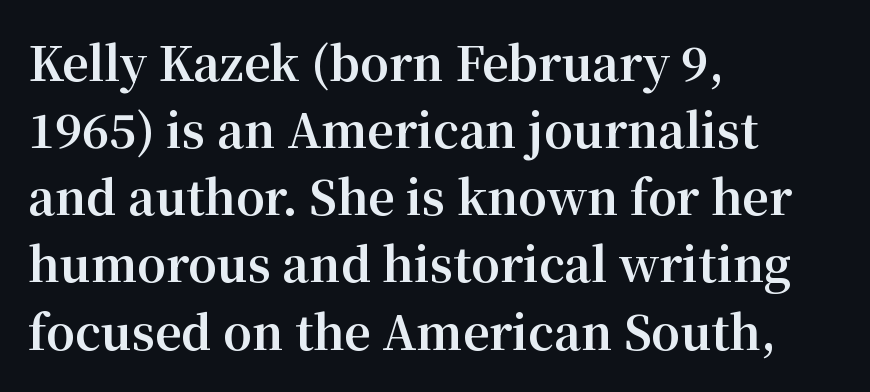
{"serif": "yes", "italic": "no", "bold": "yes", "weight": "bold", "width": "normal", "stroke_contrast": "medium", "x_height": "medium", "monospaced": "no", "underline": "no", "align": "left", "line_spacing": "normal", "line_spacing_ratio": 1.46, "letter_spacing": "normal", "letter_spacing_em": 0.0, "glyph_px": 46}
